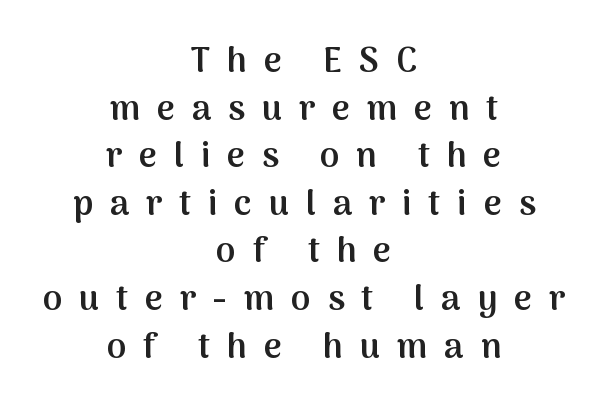
The image shows 35 px semibold sans-serif type, upright; set centered, normal line spacing (1.36x), unusually wide letter spacing (+0.48 em), not underlined; medium stroke contrast and a medium x-height.
